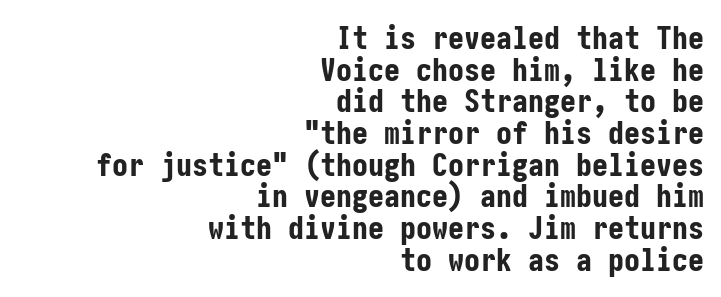
Q: Is the text bold? A: Yes.
Q: Is the text italic (slanted)? A: No, it is upright.
Q: Is the typeface a serif or a sans-serif typeface? A: Sans-serif.
Q: Is the text underlined? A: No.
Q: How is the paragraph aligned? A: Right-aligned.
Q: Is the spacing between letters normal or unusually wide? A: Normal.
Q: Is the spacing between lines tight, normal or loose? A: Tight.
Q: Width (condensed, normal, or wide)? A: Condensed.
Q: Stroke contrast? A: Low.
Q: x-height? A: Medium.
